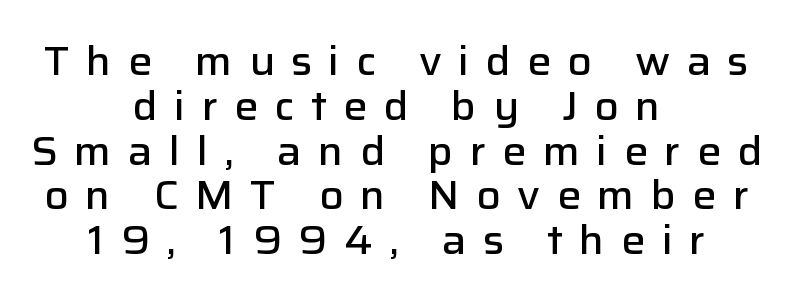
Q: Is the text bold? A: Semi-bold.
Q: Is the text italic (slanted)? A: No, it is upright.
Q: Is the typeface a serif or a sans-serif typeface? A: Sans-serif.
Q: Is the text underlined? A: No.
Q: How is the paragraph aligned? A: Centered.
Q: Is the spacing between letters normal or unusually wide? A: Unusually wide.
Q: Is the spacing between lines tight, normal or loose? A: Tight.
Q: Width (condensed, normal, or wide)? A: Normal.
Q: Stroke contrast? A: Low.
Q: x-height? A: Medium.
Q: Monospaced? A: No.
